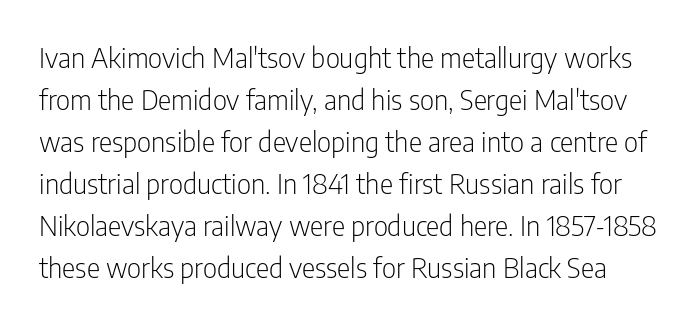
Q: Is the text bold? A: No.
Q: Is the text italic (slanted)? A: No, it is upright.
Q: Is the typeface a serif or a sans-serif typeface? A: Sans-serif.
Q: Is the text underlined? A: No.
Q: Is the spacing between letters normal or unusually wide? A: Normal.
Q: Is the spacing between lines tight, normal or loose? A: Normal.
Q: Width (condensed, normal, or wide)? A: Condensed.
Q: Stroke contrast? A: Low.
Q: x-height? A: Medium.
Q: Monospaced? A: No.
